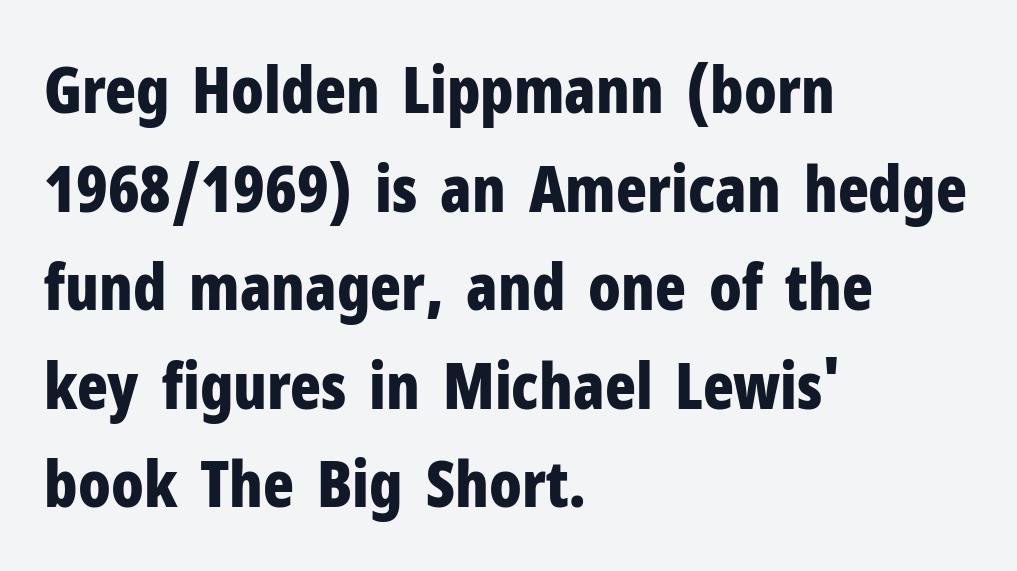
Q: Is the text bold? A: Yes.
Q: Is the text italic (slanted)? A: No, it is upright.
Q: Is the typeface a serif or a sans-serif typeface? A: Sans-serif.
Q: Is the text underlined? A: No.
Q: How is the paragraph aligned? A: Left-aligned.
Q: Is the spacing between letters normal or unusually wide? A: Normal.
Q: Is the spacing between lines tight, normal or loose? A: Normal.
Q: Width (condensed, normal, or wide)? A: Condensed.
Q: Stroke contrast? A: Low.
Q: x-height? A: Medium.
Q: Monospaced? A: No.
